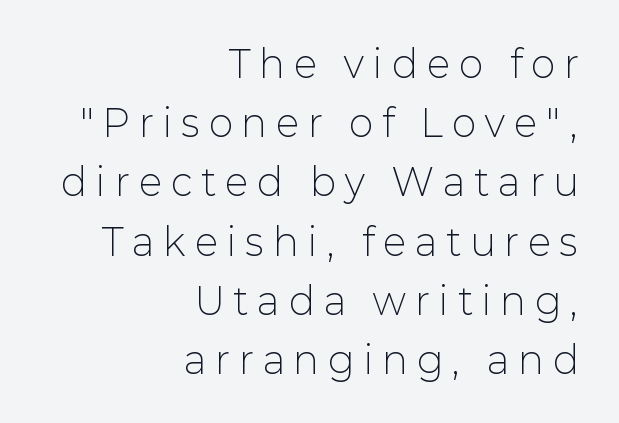
The image shows 37 px light sans-serif type, upright; set right-aligned, normal line spacing (1.6x), unusually wide letter spacing (+0.26 em), not underlined; low stroke contrast and a medium x-height.
